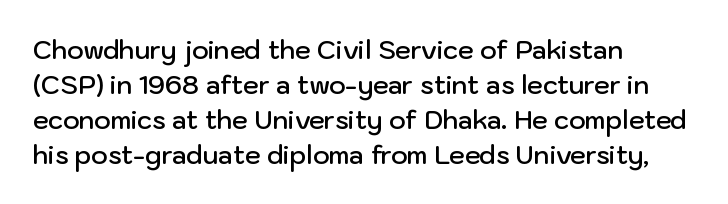
{"italic": "no", "bold": "semi", "underline": "no", "align": "left", "line_spacing": "normal", "line_spacing_ratio": 1.4, "letter_spacing": "normal", "letter_spacing_em": 0.0, "glyph_px": 25}
